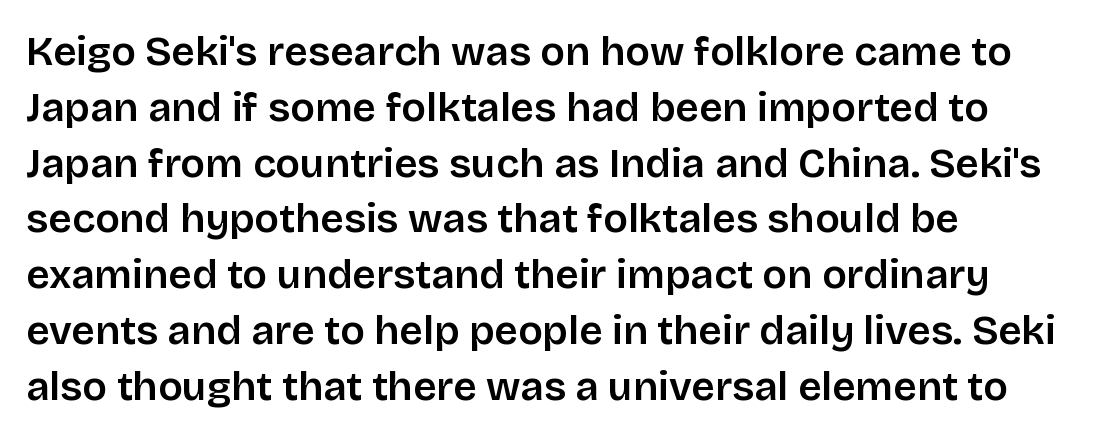
The image shows 41 px sans-serif type, upright; set left-aligned, normal line spacing (1.36x), normal letter spacing, not underlined; low stroke contrast and a large x-height.
